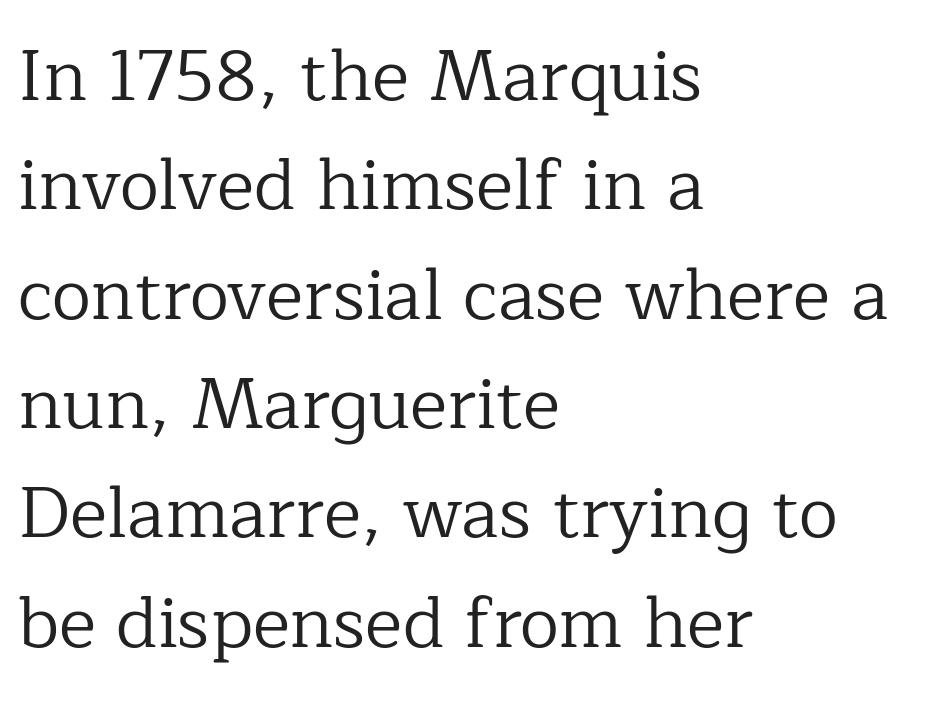
Q: Is the text bold? A: No.
Q: Is the text italic (slanted)? A: No, it is upright.
Q: Is the typeface a serif or a sans-serif typeface? A: Serif.
Q: Is the text underlined? A: No.
Q: How is the paragraph aligned? A: Left-aligned.
Q: Is the spacing between letters normal or unusually wide? A: Normal.
Q: Is the spacing between lines tight, normal or loose? A: Normal.
Q: Width (condensed, normal, or wide)? A: Normal.
Q: Stroke contrast? A: Low.
Q: x-height? A: Medium.
Q: Monospaced? A: No.
